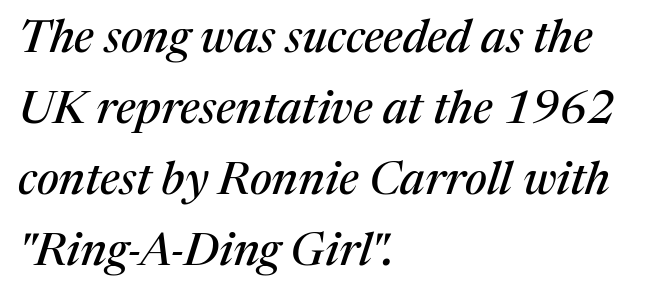
The rows are spaced the way most documents space them. The space directly below the letters is spotless. The tracking reads as untouched default to a designer's eye. Type style note: has serifs.
